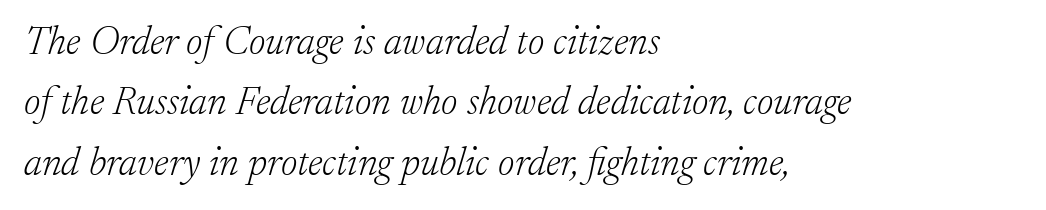
Characters are canted at an angle relative to the baseline's perpendicular. Alignment: flush left. Vertical spacing — default. Each letter keeps its own natural width here, so spacing adapts to shape. The characters are drawn with everyday or finer stroke widths. Regarding serifs, this sample has them.
